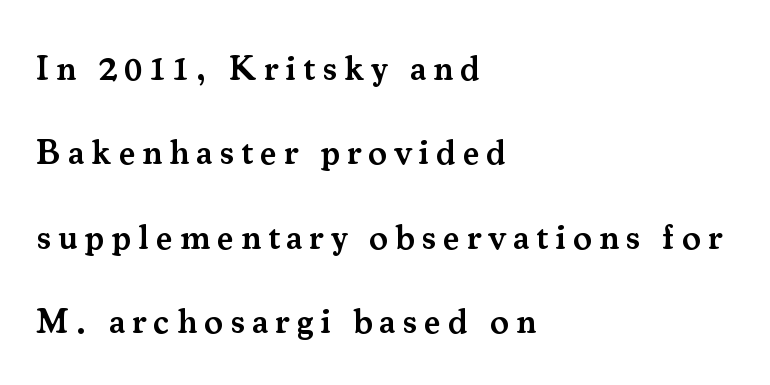
Q: Is the text bold? A: Semi-bold.
Q: Is the text italic (slanted)? A: No, it is upright.
Q: Is the typeface a serif or a sans-serif typeface? A: Serif.
Q: Is the text underlined? A: No.
Q: How is the paragraph aligned? A: Left-aligned.
Q: Is the spacing between letters normal or unusually wide? A: Unusually wide.
Q: Is the spacing between lines tight, normal or loose? A: Loose.
Q: Width (condensed, normal, or wide)? A: Normal.
Q: Stroke contrast? A: Medium.
Q: x-height? A: Small.
Q: Monospaced? A: No.
